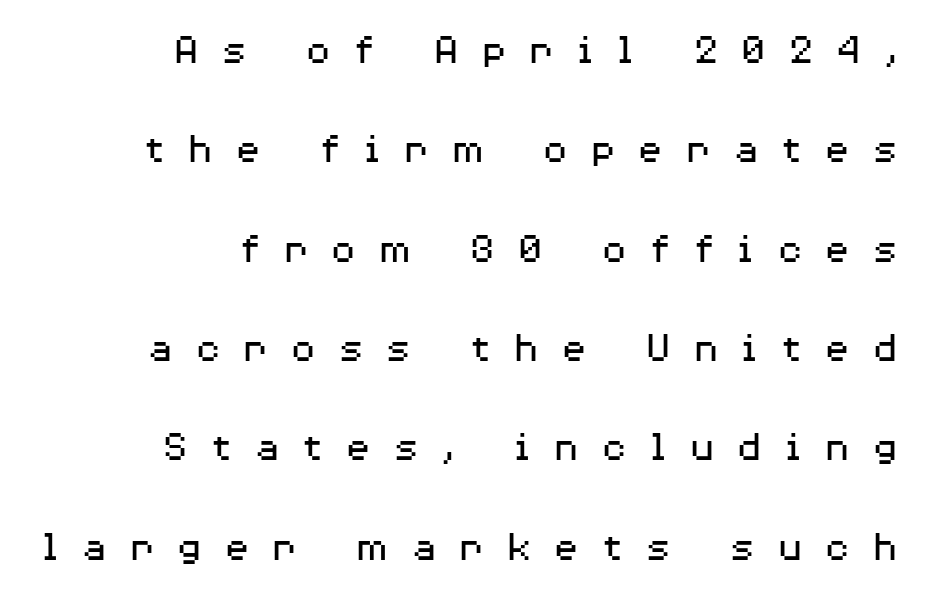
{"serif": "no", "italic": "no", "bold": "no", "weight": "regular", "width": "wide", "stroke_contrast": "medium", "x_height": "medium", "monospaced": "no", "underline": "no", "align": "right", "line_spacing": "loose", "line_spacing_ratio": 2.31, "letter_spacing": "wide", "letter_spacing_em": 0.5, "glyph_px": 43}
